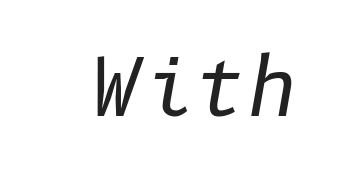
The image shows 78 px regular-weight type, italic (leaning right); set normal letter spacing, not underlined; low stroke contrast and a medium x-height.
